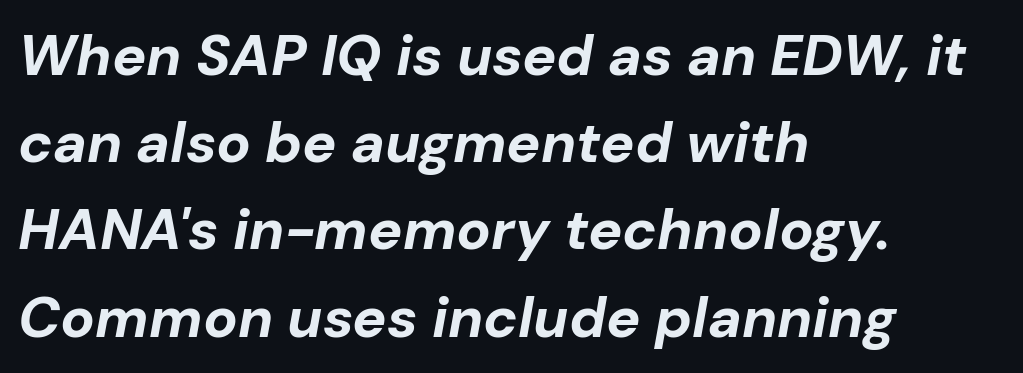
{"italic": "yes", "lean": "right", "slant_degrees": 10, "bold": "yes", "weight": "bold", "width": "normal", "stroke_contrast": "low", "x_height": "medium", "monospaced": "no", "underline": "no", "align": "left", "line_spacing": "normal", "line_spacing_ratio": 1.53, "letter_spacing": "normal", "letter_spacing_em": 0.0, "glyph_px": 57}
